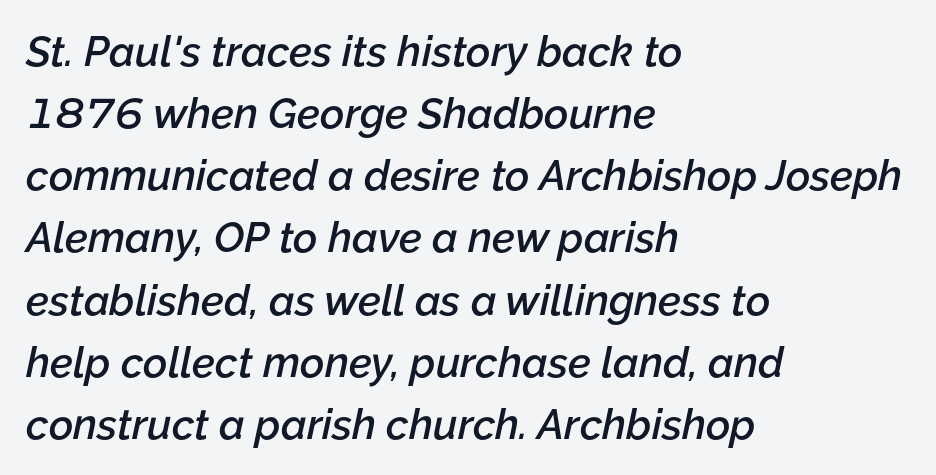
Q: Is the text bold? A: Semi-bold.
Q: Is the text italic (slanted)? A: Yes, it leans right by about 12 degrees.
Q: Is the text underlined? A: No.
Q: How is the paragraph aligned? A: Left-aligned.
Q: Is the spacing between letters normal or unusually wide? A: Normal.
Q: Is the spacing between lines tight, normal or loose? A: Normal.
Q: Width (condensed, normal, or wide)? A: Normal.
Q: Stroke contrast? A: Low.
Q: x-height? A: Medium.
Q: Monospaced? A: No.
